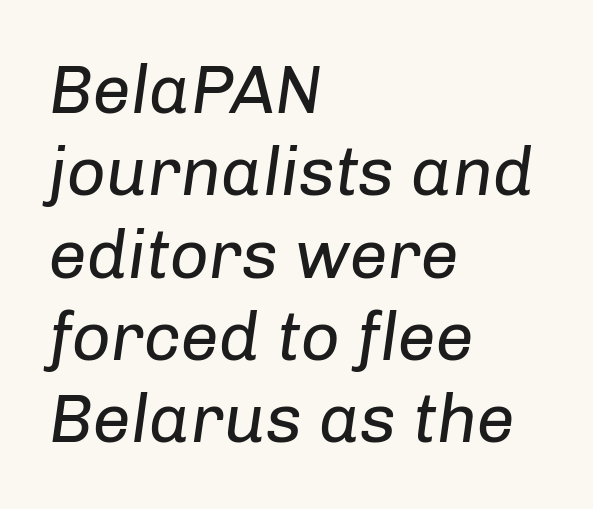
{"italic": "yes", "lean": "right", "slant_degrees": 8, "bold": "no", "weight": "regular", "width": "normal", "stroke_contrast": "low", "x_height": "medium", "monospaced": "no", "underline": "no", "align": "left", "line_spacing_ratio": 1.21, "letter_spacing": "normal", "letter_spacing_em": 0.0, "glyph_px": 68}
